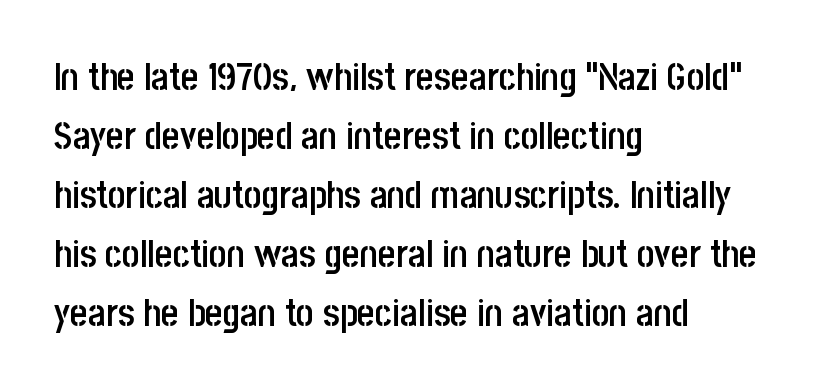
The image shows 38 px semibold, condensed sans-serif type, upright; set left-aligned, normal line spacing (1.55x), normal letter spacing, not underlined; low stroke contrast and a large x-height.
